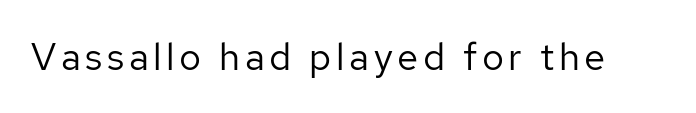
Anything drawn beneath the words? Only blank space. Stroke thickness stays within the range of a standard reading face or lighter. Does the type have serifs? No, each stem ends abruptly. Each letter keeps its own natural width here, so spacing adapts to shape. The letters stand upright; this is a roman face.
